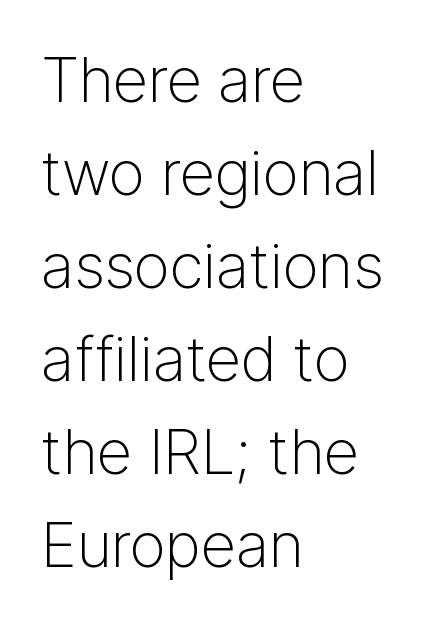
The image shows 62 px light sans-serif type, upright; set left-aligned, normal line spacing (1.5x), normal letter spacing, not underlined; low stroke contrast and a medium x-height.
